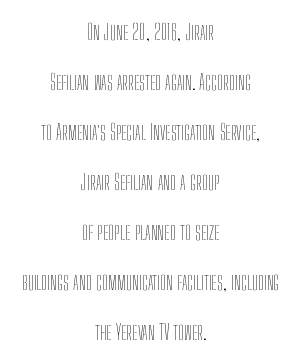
The image shows 22 px text type, upright; set centered, loose line spacing (2.27x), normal letter spacing, not underlined.
